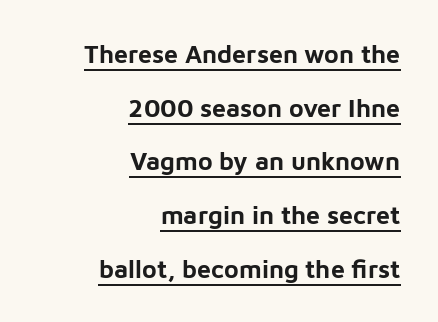
The image shows 25 px bold type, upright; set right-aligned, loose line spacing (2.15x), normal letter spacing, underlined.
